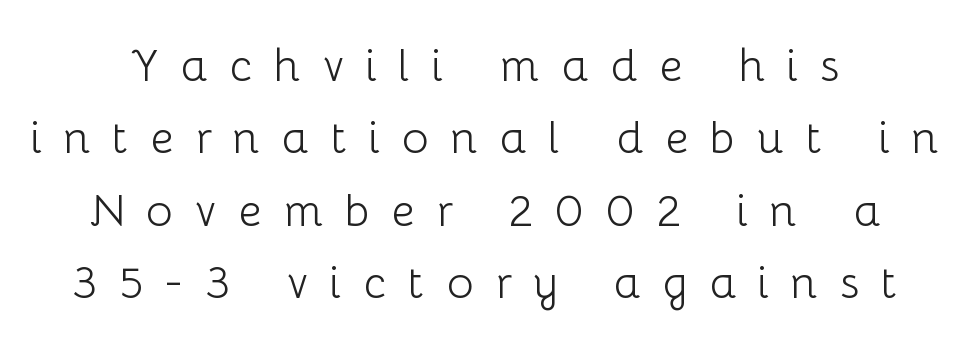
{"serif": "no", "italic": "no", "bold": "no", "weight": "light", "width": "normal", "stroke_contrast": "low", "x_height": "medium", "monospaced": "no", "underline": "no", "line_spacing": "normal", "line_spacing_ratio": 1.61, "letter_spacing": "wide", "letter_spacing_em": 0.48, "glyph_px": 45}
